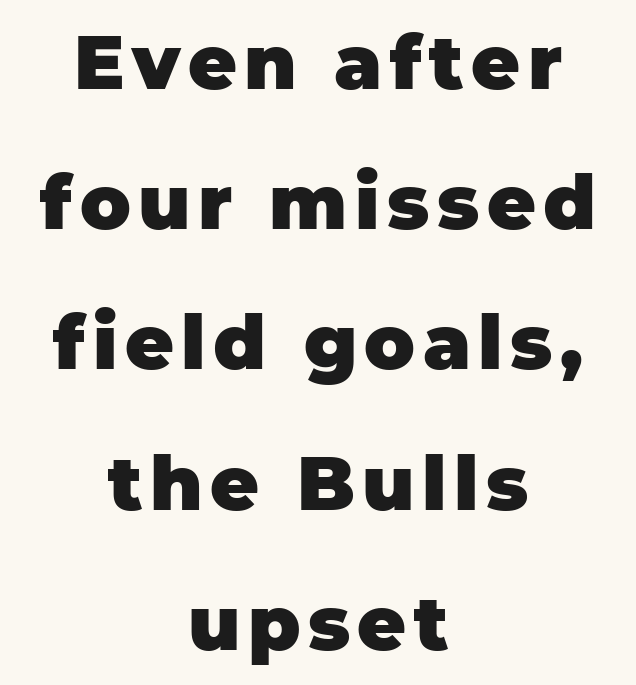
Horizontal alignment here is central, giving a formal, balanced look. Each glyph is drawn with heavy, bold strokes. This rendering employs a face without finishing strokes, i.e., a sans-serif. Posture: upright roman. The space beneath each line is pristine and unruled.
